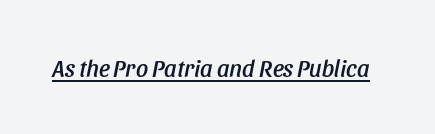
Q: Is the text italic (slanted)? A: Yes, it leans right by about 11 degrees.
Q: Is the text underlined? A: Yes.
Q: Is the spacing between letters normal or unusually wide? A: Normal.
